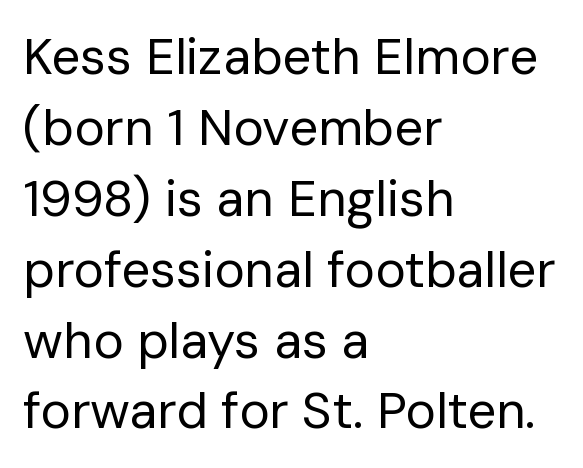
The image shows 51 px regular-weight sans-serif type, upright; set left-aligned, normal line spacing (1.39x), normal letter spacing, not underlined; low stroke contrast and a medium x-height.
